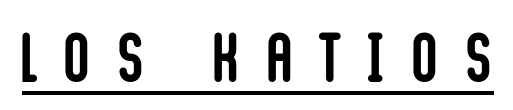
Pretty heavy lettering here — definitely bold. Vertical strokes here are truly vertical. Note the varied advance widths — an 'i' is clearly narrower than an 'm'. Short note: letters widely spaced. You can tell from the bare stems that sans-serif type was used.
